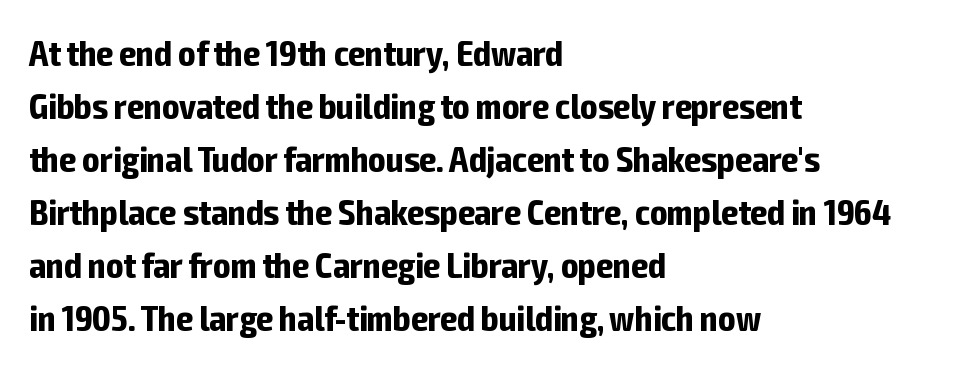
Q: Is the text bold? A: Yes.
Q: Is the text italic (slanted)? A: No, it is upright.
Q: Is the typeface a serif or a sans-serif typeface? A: Sans-serif.
Q: Is the text underlined? A: No.
Q: How is the paragraph aligned? A: Left-aligned.
Q: Is the spacing between letters normal or unusually wide? A: Normal.
Q: Is the spacing between lines tight, normal or loose? A: Normal.
Q: Width (condensed, normal, or wide)? A: Condensed.
Q: Stroke contrast? A: Low.
Q: x-height? A: Medium.
Q: Monospaced? A: No.
